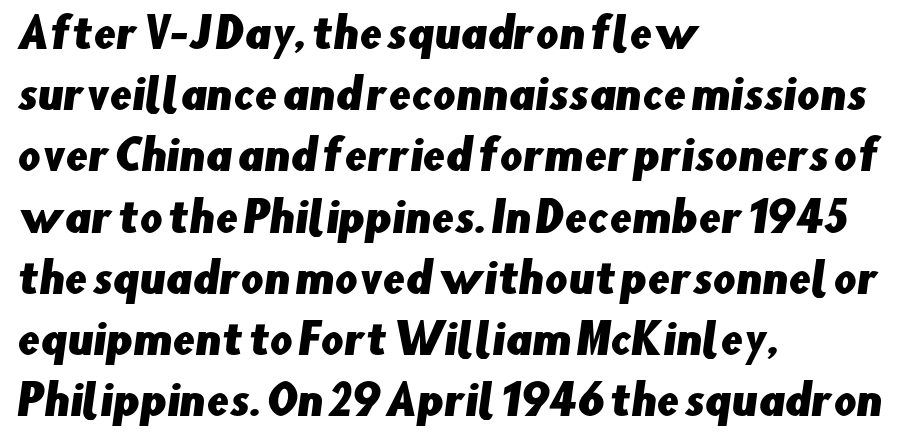
{"serif": "no", "width": "normal", "stroke_contrast": "low", "x_height": "small", "monospaced": "no", "underline": "no", "align": "left", "line_spacing": "normal", "line_spacing_ratio": 1.53, "letter_spacing": "normal", "letter_spacing_em": 0.0, "glyph_px": 40}
